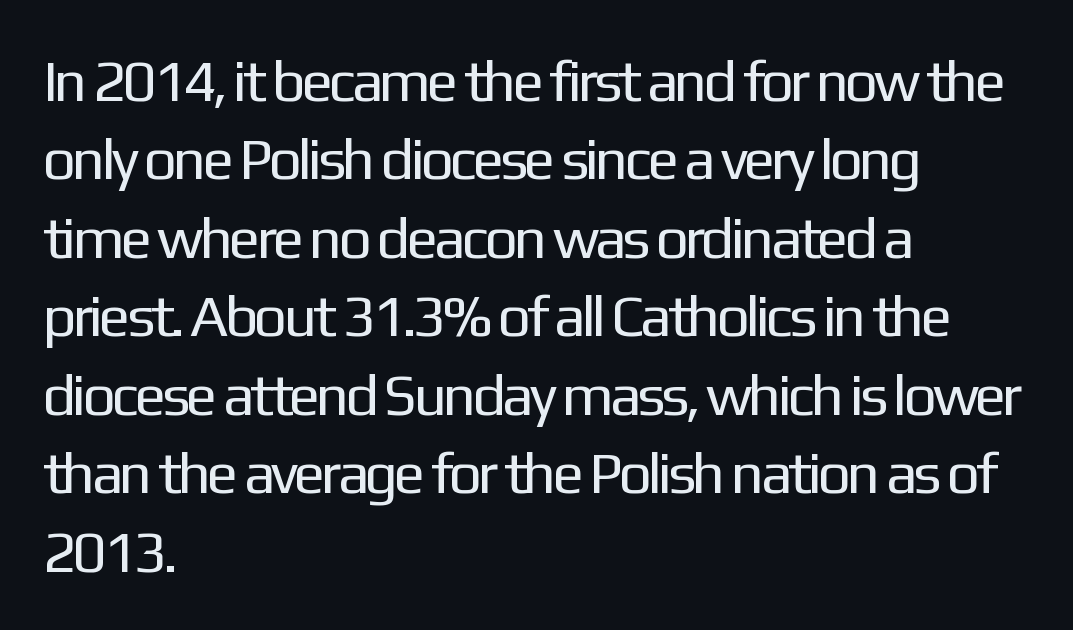
The image shows 59 px regular-weight sans-serif type, upright; set left-aligned, normal line spacing (1.33x), normal letter spacing, not underlined; low stroke contrast and a medium x-height.
